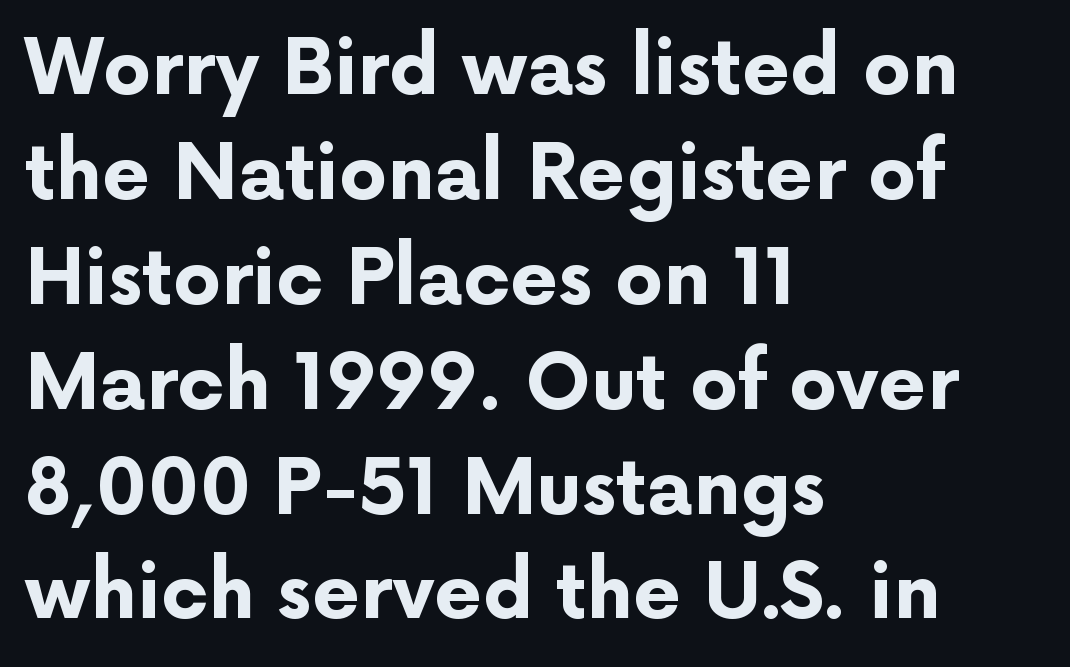
The image shows 76 px bold sans-serif type, upright; set left-aligned, normal line spacing (1.38x), normal letter spacing, not underlined; low stroke contrast and a medium x-height.
